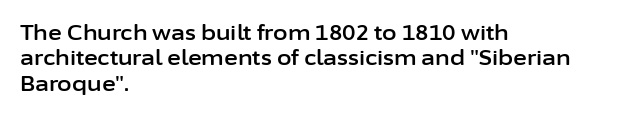
Q: Is the text italic (slanted)? A: No, it is upright.
Q: Is the text underlined? A: No.
Q: How is the paragraph aligned? A: Left-aligned.
Q: Is the spacing between letters normal or unusually wide? A: Normal.
